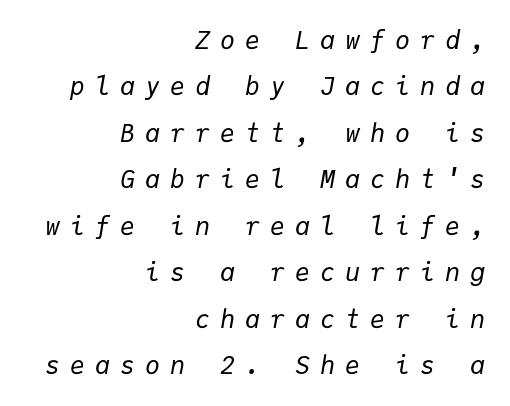
Would a proofreader flag this as italicized? Yes. The text block is weighted toward the right margin, trailing off unevenly leftward. The strokes carry an ordinary text weight at most. Lines of text with bare space underneath. Someone cranked the tracking dial way up on this one.
